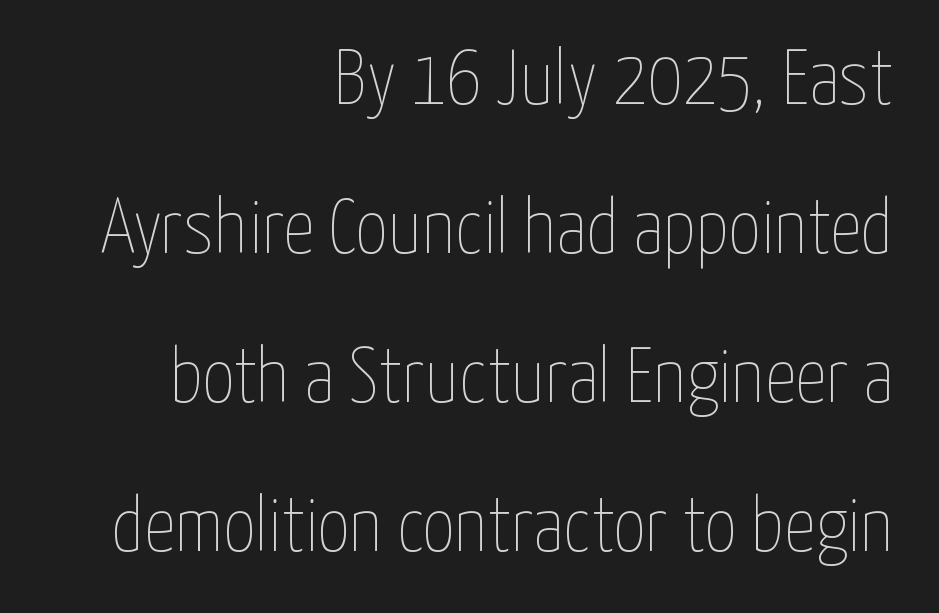
Compared with a flush-left layout, this one pins lines to the opposite, right side. It's the straight-up-and-down kind of type. Underline: absent. Look at the tracking — it's just the regular setting, nothing added. The passage shown is typed in a proportional face where columns would drift.
